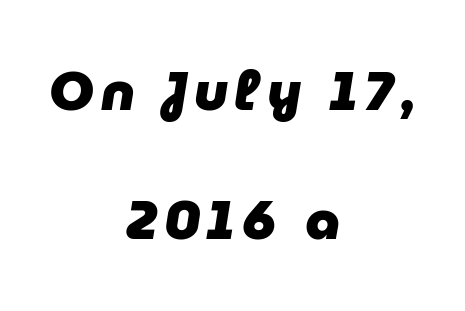
The image shows 55 px heavy type, italic (leaning right); set centered, loose line spacing (2.34x), not underlined; low stroke contrast and a medium x-height.
